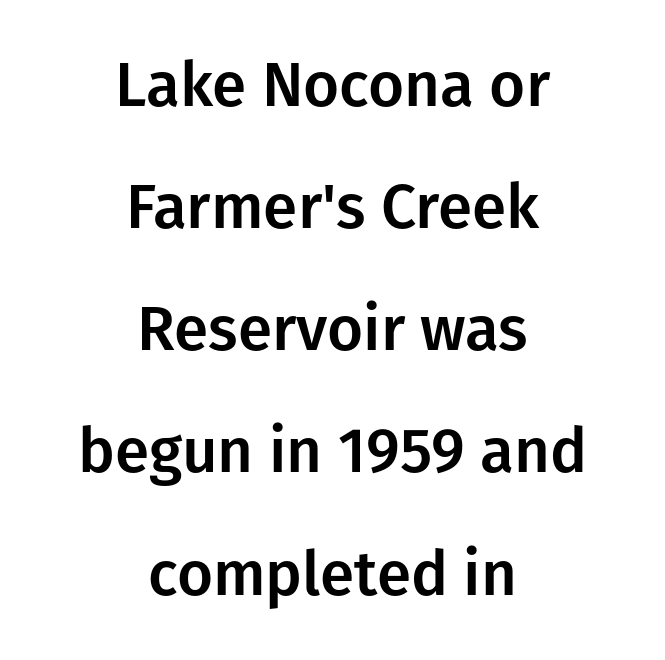
Regarding serifs, this sample does without them. Ordinary non-slanted type is in use. This sample has the flowing, uneven cadence of proportional lettering. Reading down the column, the eye jumps a long way to each next line.
